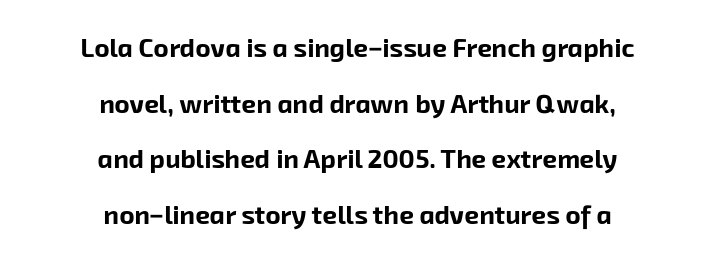
The image shows 26 px bold type; set centered, loose line spacing (2.14x), normal letter spacing, not underlined.
